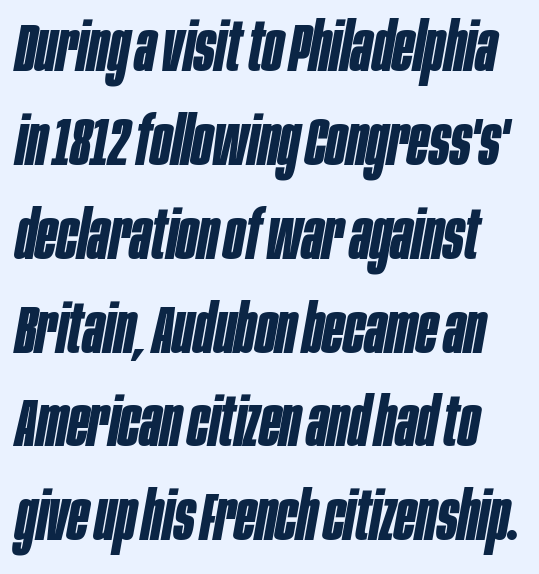
{"italic": "yes", "lean": "right", "slant_degrees": 10, "bold": "yes", "weight": "bold", "width": "condensed", "stroke_contrast": "low", "x_height": "large", "monospaced": "no", "underline": "no", "line_spacing": "normal", "line_spacing_ratio": 1.38, "letter_spacing": "normal", "letter_spacing_em": 0.0, "glyph_px": 68}
